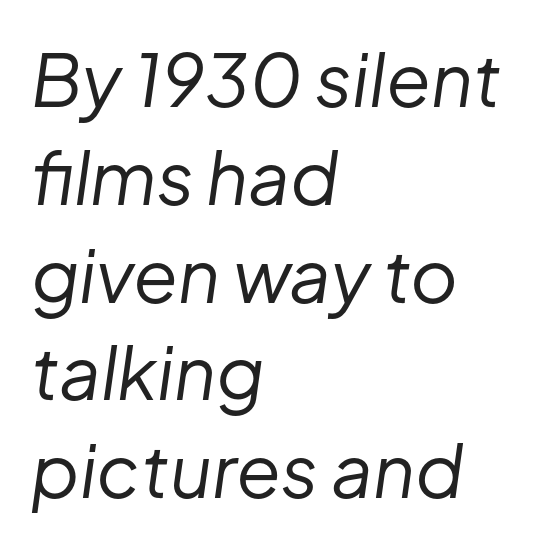
This sample uses plain, unmodified letter spacing. Anything drawn beneath the words? Only blank space. Characters are canted at an angle relative to the baseline's perpendicular. Looks like regular typesetting: each glyph gets only the width it needs.
